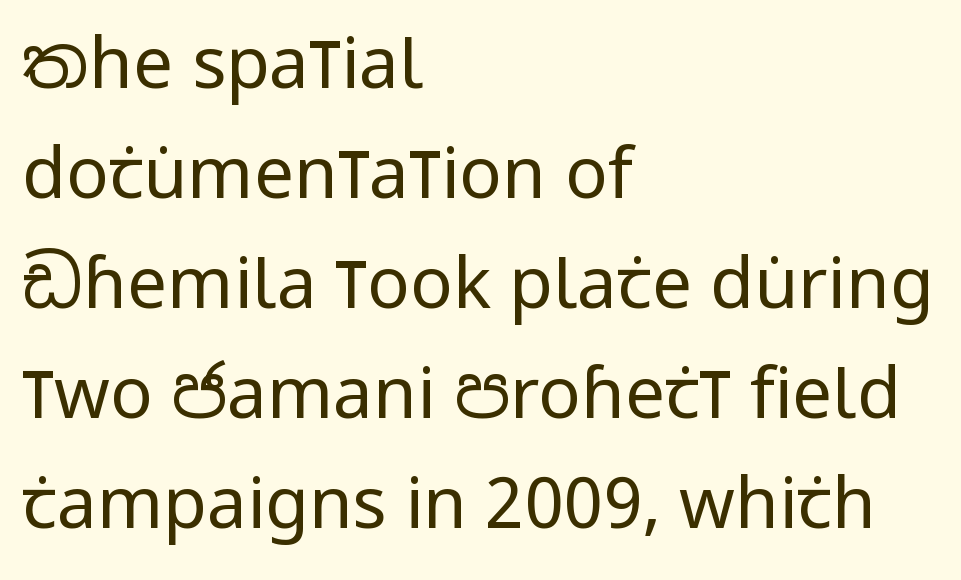
Default kerning and tracking; the words read as compact shapes. Proportional: the letters do not fall into vertical columns. The axis of the letterforms is exactly vertical. Stems and bowls with no extra thickness — not bold. Typeset ragged right — the left edge is the straight one. Summary of vertical rhythm: regular, with standard interline spacing.
